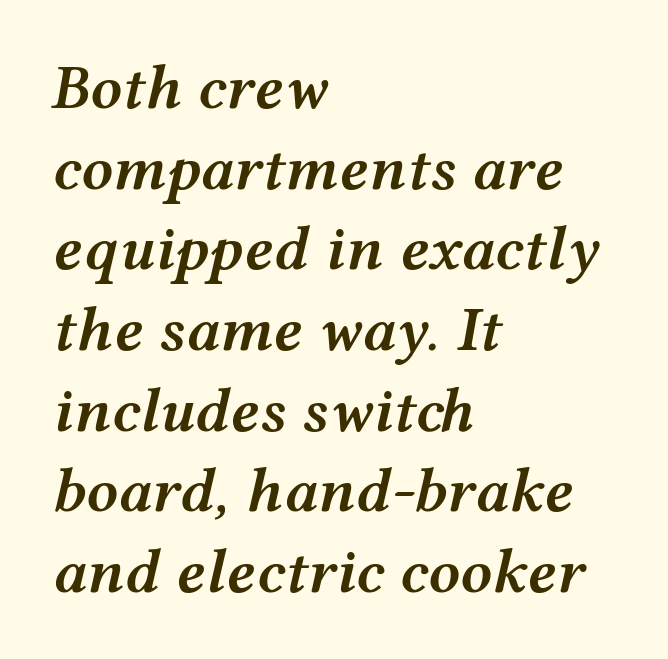
Q: Is the text bold? A: Semi-bold.
Q: Is the text italic (slanted)? A: Yes, it leans right by about 12 degrees.
Q: Is the text underlined? A: No.
Q: How is the paragraph aligned? A: Left-aligned.
Q: Is the spacing between letters normal or unusually wide? A: Normal.
Q: Is the spacing between lines tight, normal or loose? A: Normal.
Q: Width (condensed, normal, or wide)? A: Wide.
Q: Stroke contrast? A: Medium.
Q: x-height? A: Medium.
Q: Monospaced? A: No.
